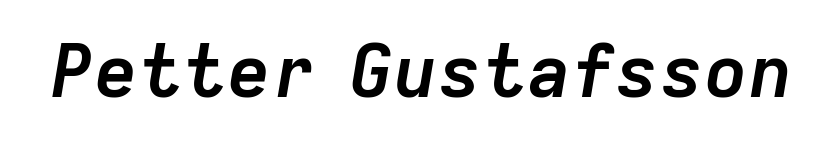
Lines of text with bare space underneath. Each word holds together tightly as a unit, with standard inter-letter gaps. On the weight axis this lands at bold, roughly 700. An italicized treatment has been applied to the whole sample. This sample has the flowing, uneven cadence of proportional lettering.
